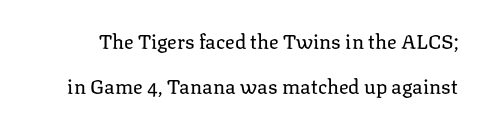
{"italic": "no", "bold": "no", "underline": "no", "line_spacing": "loose", "line_spacing_ratio": 2.23, "letter_spacing": "normal", "letter_spacing_em": 0.0, "glyph_px": 20}
